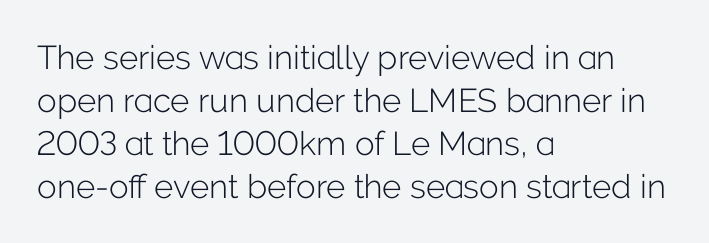
Quick note: not italic, upright. The passage shown stacks its lines at a standard gap. A classic flush-left, rag-right setting is used for this passage. Caption: standard tracking, unaltered. The typeface chosen for these lines omits serifs. Weight: not bold — regular or lighter.
